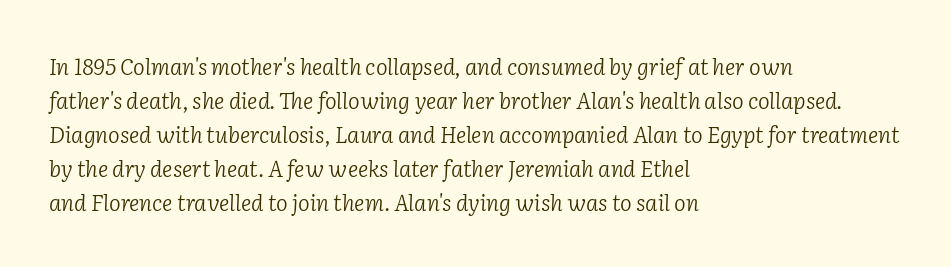
{"italic": "yes", "lean": "right", "slant_degrees": 2, "bold": "no", "underline": "no", "align": "left", "line_spacing": "normal", "line_spacing_ratio": 1.54, "letter_spacing": "normal", "letter_spacing_em": 0.0, "glyph_px": 22}
